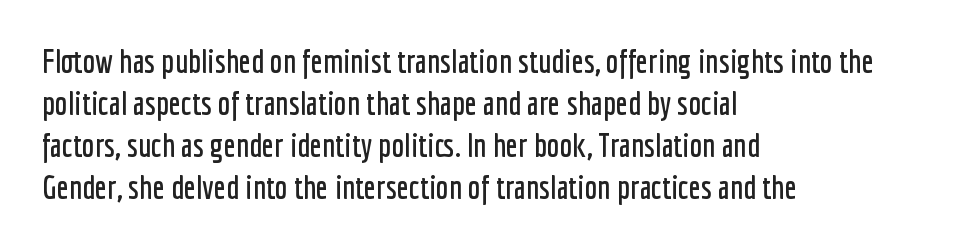
{"serif": "no", "italic": "no", "width": "condensed", "stroke_contrast": "low", "x_height": "medium", "monospaced": "no", "underline": "no", "align": "left", "line_spacing": "normal", "line_spacing_ratio": 1.31, "letter_spacing": "normal", "letter_spacing_em": 0.0, "glyph_px": 32}
